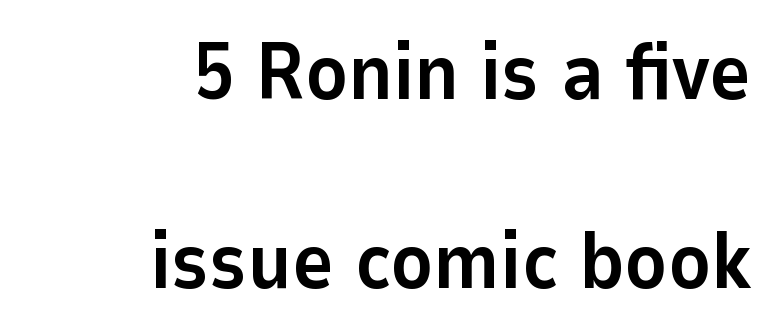
Q: Is the text bold? A: Yes.
Q: Is the text italic (slanted)? A: No, it is upright.
Q: Is the typeface a serif or a sans-serif typeface? A: Sans-serif.
Q: Is the text underlined? A: No.
Q: How is the paragraph aligned? A: Right-aligned.
Q: Is the spacing between letters normal or unusually wide? A: Normal.
Q: Is the spacing between lines tight, normal or loose? A: Loose.
Q: Width (condensed, normal, or wide)? A: Normal.
Q: Stroke contrast? A: Low.
Q: x-height? A: Medium.
Q: Monospaced? A: No.
